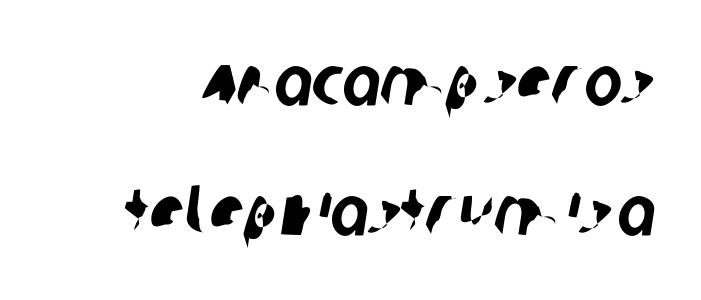
{"serif": "no", "width": "condensed", "stroke_contrast": "low", "x_height": "large", "monospaced": "no", "underline": "no", "line_spacing_ratio": 1.83, "letter_spacing": "normal", "letter_spacing_em": 0.0, "glyph_px": 71}
